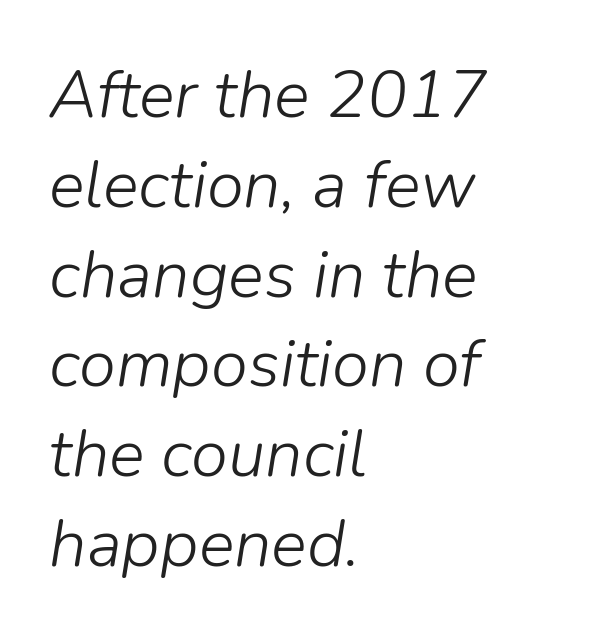
{"italic": "yes", "lean": "right", "slant_degrees": 9, "bold": "no", "weight": "light", "width": "normal", "stroke_contrast": "low", "x_height": "medium", "monospaced": "no", "underline": "no", "align": "left", "line_spacing": "normal", "line_spacing_ratio": 1.34, "letter_spacing": "normal", "letter_spacing_em": 0.0, "glyph_px": 67}
